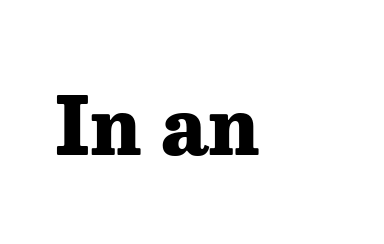
The image shows 80 px heavy serif type, upright; set left-aligned, normal letter spacing, not underlined; low stroke contrast and a medium x-height.
